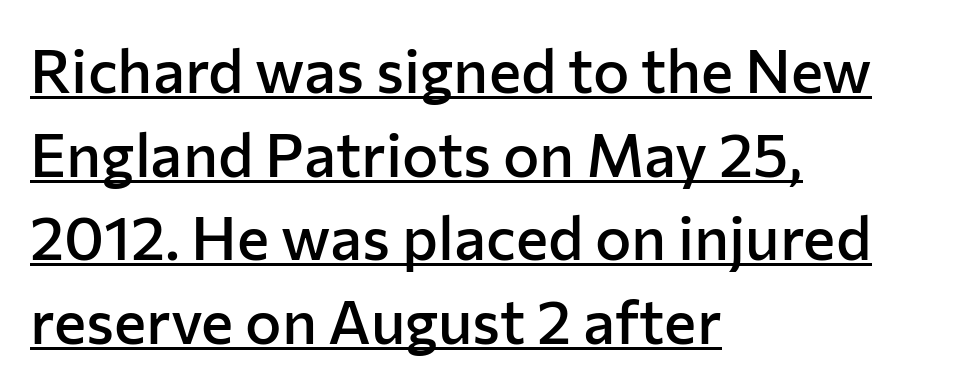
{"serif": "no", "italic": "no", "bold": "semi", "weight": "semibold", "width": "normal", "stroke_contrast": "low", "x_height": "medium", "monospaced": "no", "underline": "yes", "align": "left", "line_spacing": "normal", "line_spacing_ratio": 1.37, "letter_spacing": "normal", "letter_spacing_em": 0.0, "glyph_px": 61}
